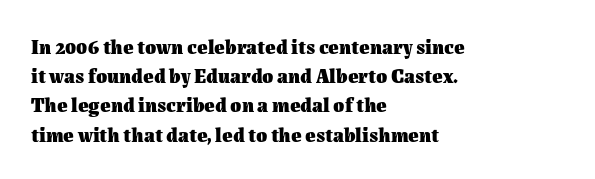
The glyphs are unaccompanied by any horizontal stroke below them. Line spacing here is normal. It's the straight-up-and-down kind of type. A dark, heavy texture on the line: the type is bold. The text block is weighted toward the left margin, trailing off unevenly rightward. Characters follow at the spacing the type designer built in.
